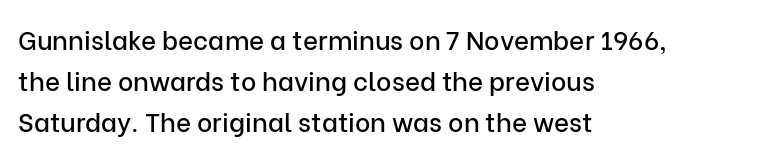
The image shows 26 px text type, upright; set left-aligned, normal line spacing (1.57x), normal letter spacing, not underlined.
